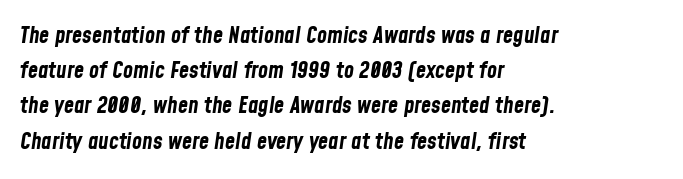
Q: Is the text bold? A: Yes.
Q: Is the text italic (slanted)? A: Yes, it leans right by about 8 degrees.
Q: Is the text underlined? A: No.
Q: How is the paragraph aligned? A: Left-aligned.
Q: Is the spacing between letters normal or unusually wide? A: Normal.
Q: Is the spacing between lines tight, normal or loose? A: Normal.
